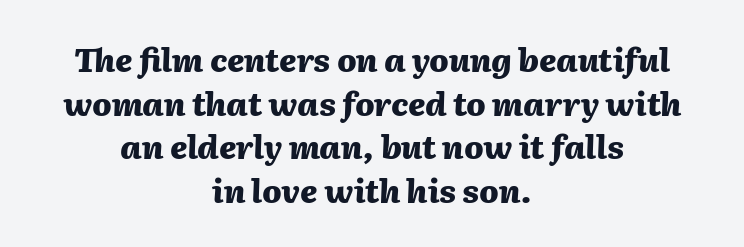
Slant detected: the letters are inclined. The glyphs have the mass of a bold cut. The rendering uses natural spacing where letterforms have individual widths. Has an underline been added? It has not. Characters follow at the spacing the type designer built in.
